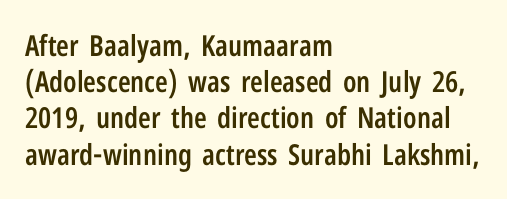
Inter-character spacing is left at the font's built-in metrics. If you drew a ruler down the left edge, every line would touch it. The type sits square on the baseline with zero lean. The rendering uses natural spacing where letterforms have individual widths. Stems and bowls a touch heavier than normal — semibold.
